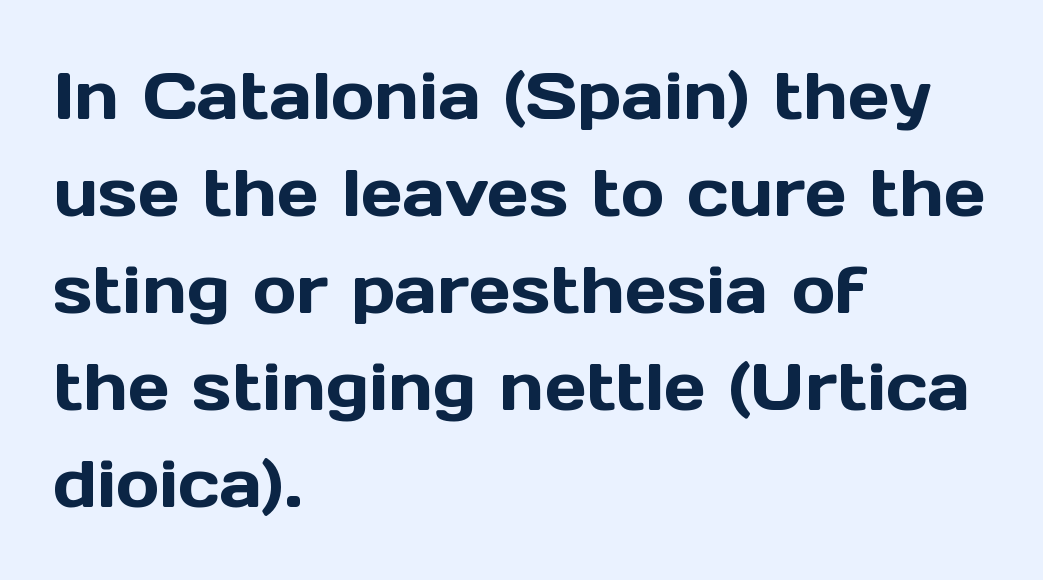
Q: Is the text italic (slanted)? A: No, it is upright.
Q: Is the typeface a serif or a sans-serif typeface? A: Sans-serif.
Q: Is the text underlined? A: No.
Q: How is the paragraph aligned? A: Left-aligned.
Q: Is the spacing between letters normal or unusually wide? A: Normal.
Q: Is the spacing between lines tight, normal or loose? A: Normal.
Q: Width (condensed, normal, or wide)? A: Normal.
Q: x-height? A: Medium.
Q: Monospaced? A: No.
